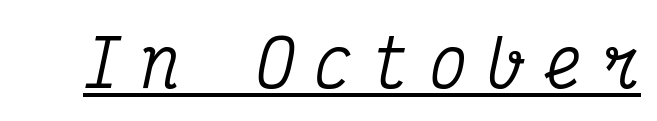
Q: Is the text italic (slanted)? A: Yes, it leans right by about 12 degrees.
Q: Is the typeface a serif or a sans-serif typeface? A: Serif.
Q: Is the text underlined? A: Yes.
Q: Is the spacing between letters normal or unusually wide? A: Unusually wide.
Q: Width (condensed, normal, or wide)? A: Condensed.
Q: Stroke contrast? A: Medium.
Q: x-height? A: Medium.
Q: Monospaced? A: Yes.
